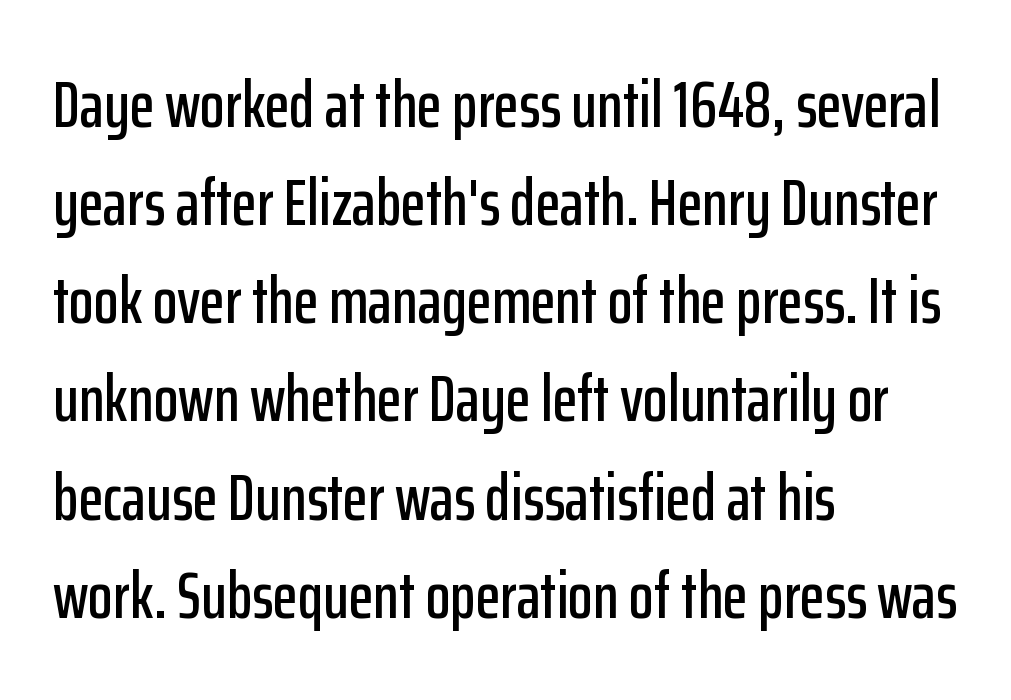
The image shows 65 px condensed sans-serif type, upright; set left-aligned, normal line spacing (1.51x), normal letter spacing, not underlined; low stroke contrast and a medium x-height.
